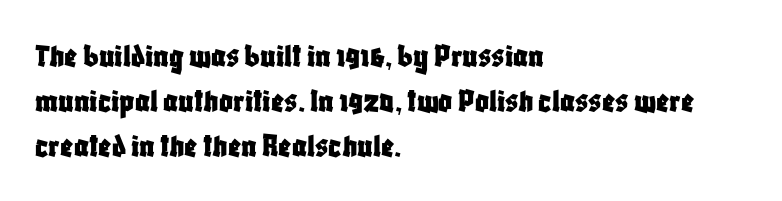
Q: Is the text italic (slanted)? A: No, it is upright.
Q: Is the typeface a serif or a sans-serif typeface? A: Sans-serif.
Q: Is the text underlined? A: No.
Q: How is the paragraph aligned? A: Left-aligned.
Q: Is the spacing between letters normal or unusually wide? A: Normal.
Q: Is the spacing between lines tight, normal or loose? A: Normal.
Q: Width (condensed, normal, or wide)? A: Condensed.
Q: Stroke contrast? A: Low.
Q: x-height? A: Large.
Q: Monospaced? A: No.
